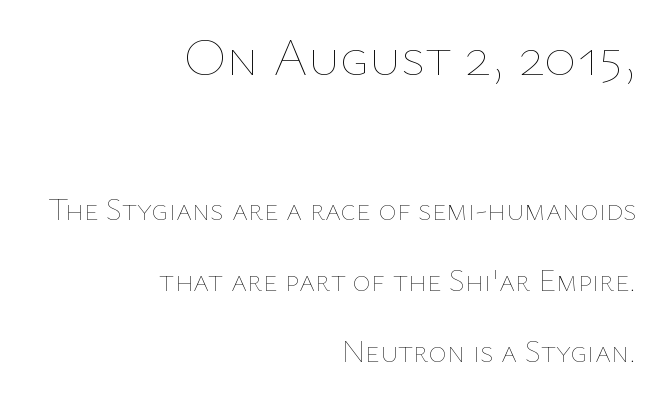
{"italic": "no", "bold": "no", "weight": "thin", "width": "normal", "stroke_contrast": "low", "x_height": "medium", "monospaced": "no", "underline": "no", "align": "right", "line_spacing": "loose", "line_spacing_ratio": 2.28, "letter_spacing": "normal", "letter_spacing_em": 0.0, "larger_block": "first", "size_ratio": 1.74, "glyph_px": 54}
